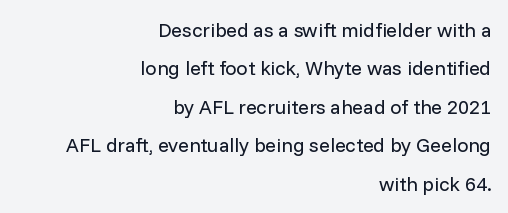
Widely set lines give the paragraph a tall, airy silhouette. The passage is arranged like a letterhead date or caption credit — flush right. Default kerning and tracking; the words read as compact shapes. No heavy texture on the line: the type isn't bold. Anything drawn beneath the words? Only blank space. Rendered with straight, roman letterforms.
